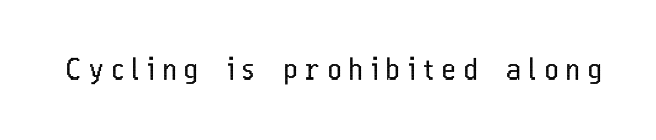
The image shows 29 px regular-weight, condensed sans-serif type, upright; set unusually wide letter spacing (+0.28 em), not underlined; low stroke contrast and a medium x-height.
